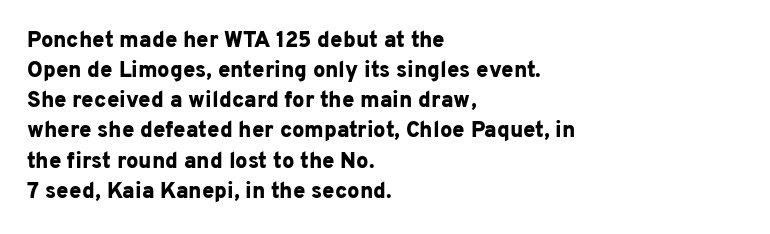
The image shows 22 px bold type, upright; set left-aligned, normal line spacing (1.37x), normal letter spacing, not underlined.
